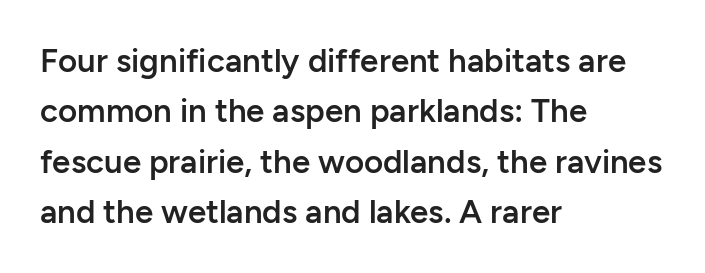
{"serif": "no", "italic": "no", "bold": "semi", "weight": "semibold", "width": "normal", "stroke_contrast": "low", "x_height": "medium", "monospaced": "no", "underline": "no", "align": "left", "line_spacing": "normal", "line_spacing_ratio": 1.53, "letter_spacing": "normal", "letter_spacing_em": 0.0, "glyph_px": 33}
